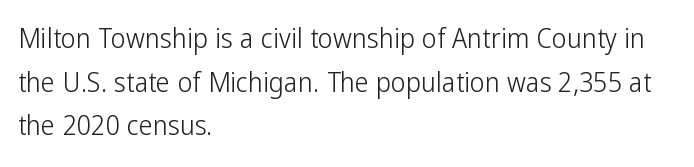
{"serif": "no", "italic": "no", "bold": "no", "weight": "light", "width": "condensed", "stroke_contrast": "low", "x_height": "medium", "monospaced": "no", "underline": "no", "align": "left", "line_spacing": "normal", "line_spacing_ratio": 1.56, "letter_spacing": "normal", "letter_spacing_em": 0.0, "glyph_px": 28}
